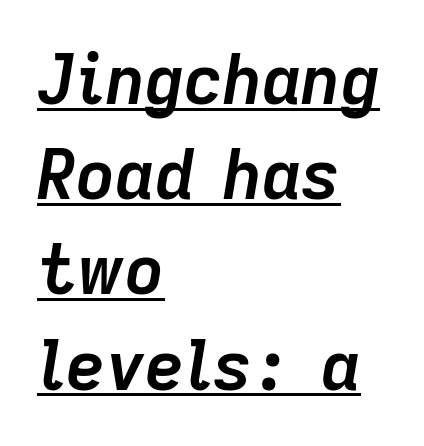
The image shows 68 px semibold type, italic (leaning right); set left-aligned, normal line spacing (1.4x), normal letter spacing, underlined; low stroke contrast and a medium x-height.
